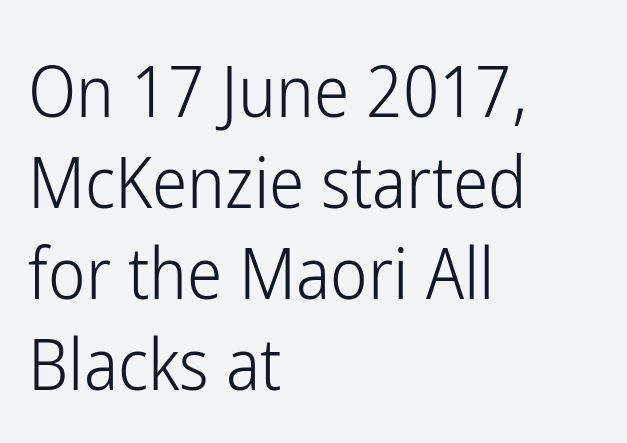
The image shows 71 px light, condensed sans-serif type, upright; set left-aligned, normal line spacing (1.28x), normal letter spacing, not underlined; low stroke contrast and a medium x-height.
